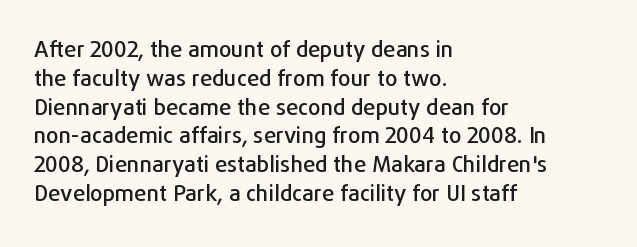
Q: Is the text italic (slanted)? A: No, it is upright.
Q: Is the text underlined? A: No.
Q: How is the paragraph aligned? A: Left-aligned.
Q: Is the spacing between letters normal or unusually wide? A: Normal.
Q: Is the spacing between lines tight, normal or loose? A: Normal.
